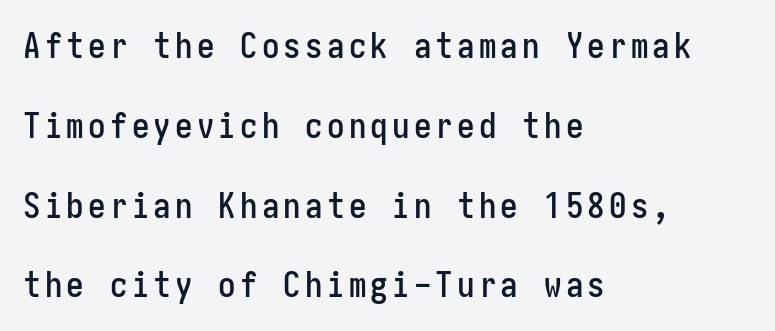
The image shows 35 px condensed sans-serif type, upright; set left-aligned, loose line spacing (2.28x), not underlined; low stroke contrast and a medium x-height.
